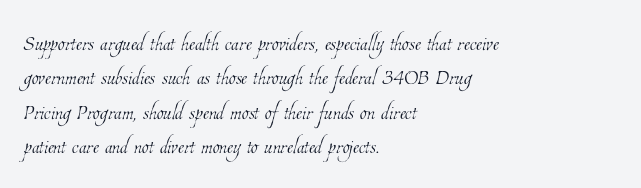
The image shows 28 px thin, condensed type; set left-aligned, line spacing 1.23x, normal letter spacing, not underlined; low stroke contrast and a medium x-height.
